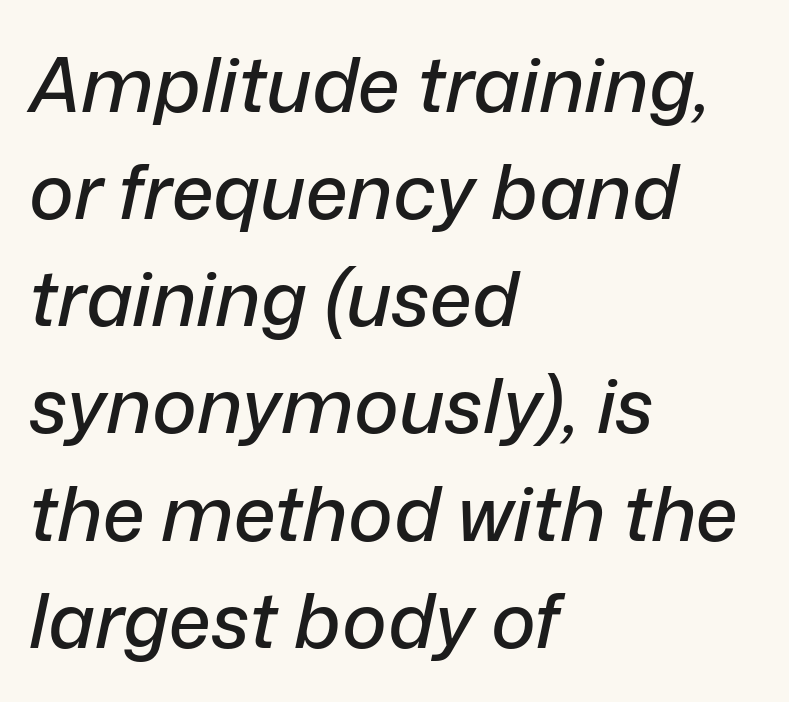
Yep, that's italic — everything's leaning. The baseline area is clear. The line-height multiplier appears to be the usual default. Notice how the passage keeps a crisp vertical edge on the left only. Letter spacing: default. Character widths vary here, with narrow letters taking less room than wide ones.
